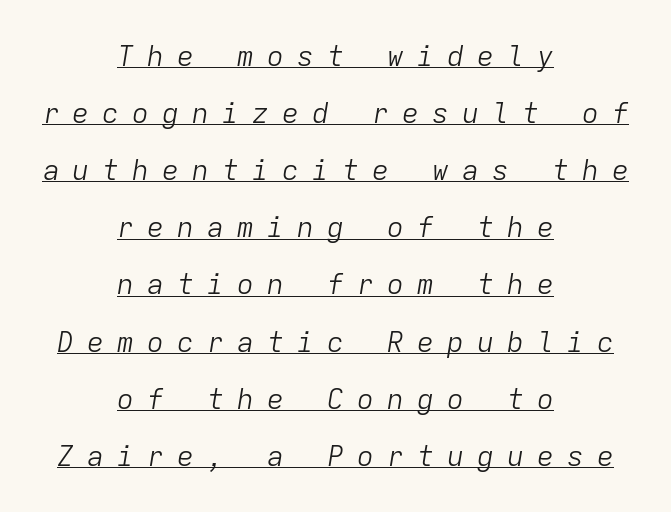
Q: Is the text bold? A: No.
Q: Is the text italic (slanted)? A: Yes, it leans right by about 9 degrees.
Q: Is the text underlined? A: Yes.
Q: How is the paragraph aligned? A: Centered.
Q: Is the spacing between letters normal or unusually wide? A: Unusually wide.
Q: Is the spacing between lines tight, normal or loose? A: Loose.
Q: Width (condensed, normal, or wide)? A: Normal.
Q: Stroke contrast? A: Low.
Q: x-height? A: Medium.
Q: Monospaced? A: Yes.
